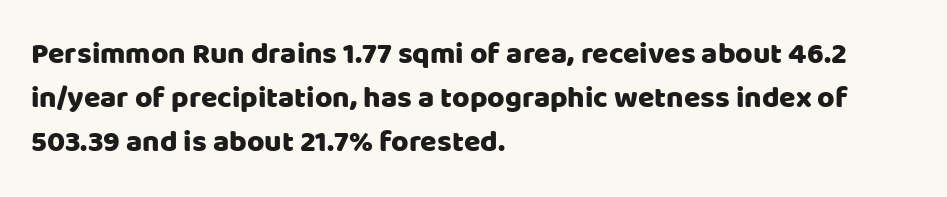
The image shows 30 px sans-serif type, upright; set left-aligned, normal line spacing (1.47x), normal letter spacing, not underlined; low stroke contrast and a large x-height.
